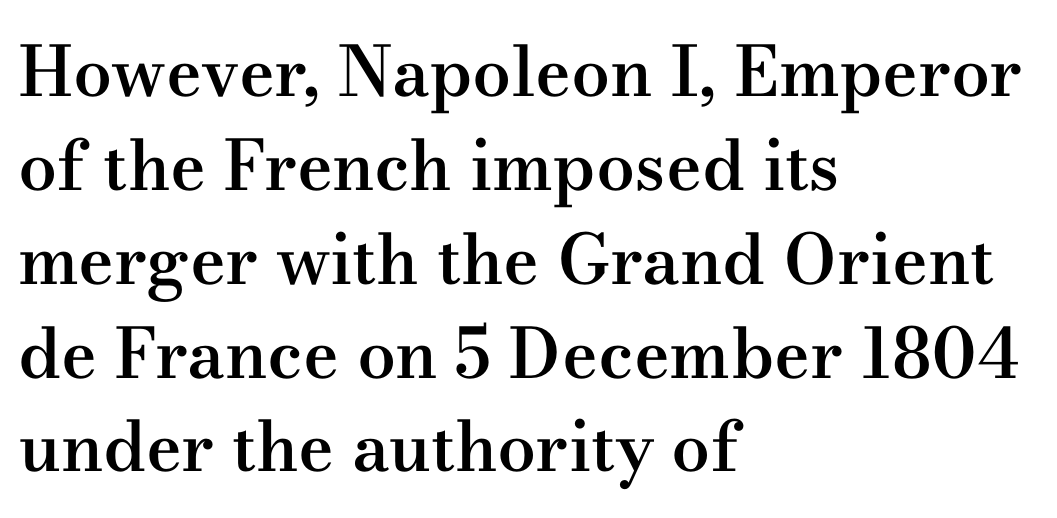
The image shows 69 px semibold, wide serif type, upright; set left-aligned, normal line spacing (1.36x), normal letter spacing, not underlined; medium stroke contrast and a small x-height.
